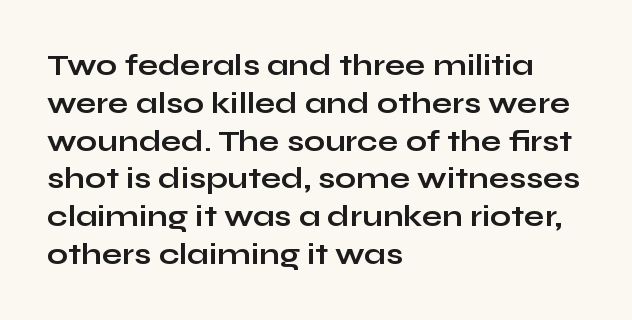
Q: Is the text bold? A: Yes.
Q: Is the text italic (slanted)? A: No, it is upright.
Q: Is the typeface a serif or a sans-serif typeface? A: Sans-serif.
Q: Is the text underlined? A: No.
Q: How is the paragraph aligned? A: Left-aligned.
Q: Is the spacing between letters normal or unusually wide? A: Normal.
Q: Is the spacing between lines tight, normal or loose? A: Normal.
Q: Width (condensed, normal, or wide)? A: Wide.
Q: Stroke contrast? A: Low.
Q: x-height? A: Medium.
Q: Monospaced? A: No.
